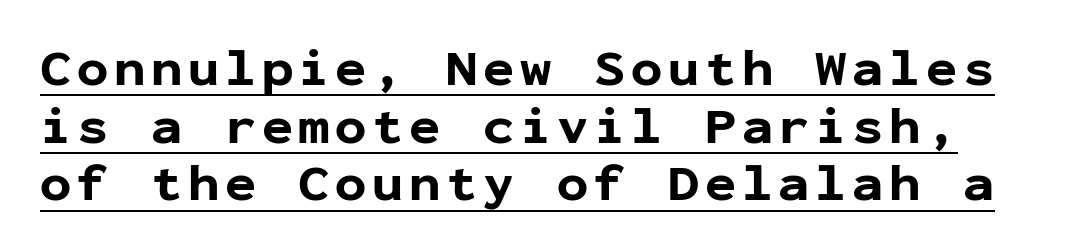
The image shows 52 px bold sans-serif type, upright, monospaced; set tight line spacing (1.11x), underlined; low stroke contrast and a medium x-height.
